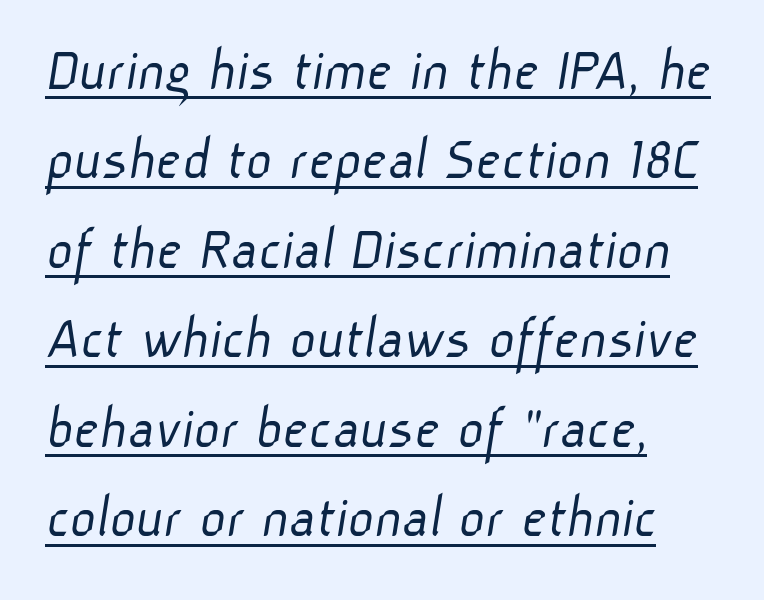
Weight: regular or lighter. This sample has the flowing, uneven cadence of proportional lettering. No extra tracking has been applied to these lines. The face used here is a sans, in the tradition of grotesques and geometrics. The ragged edge is on the right, which tells us the setting is flush left.
